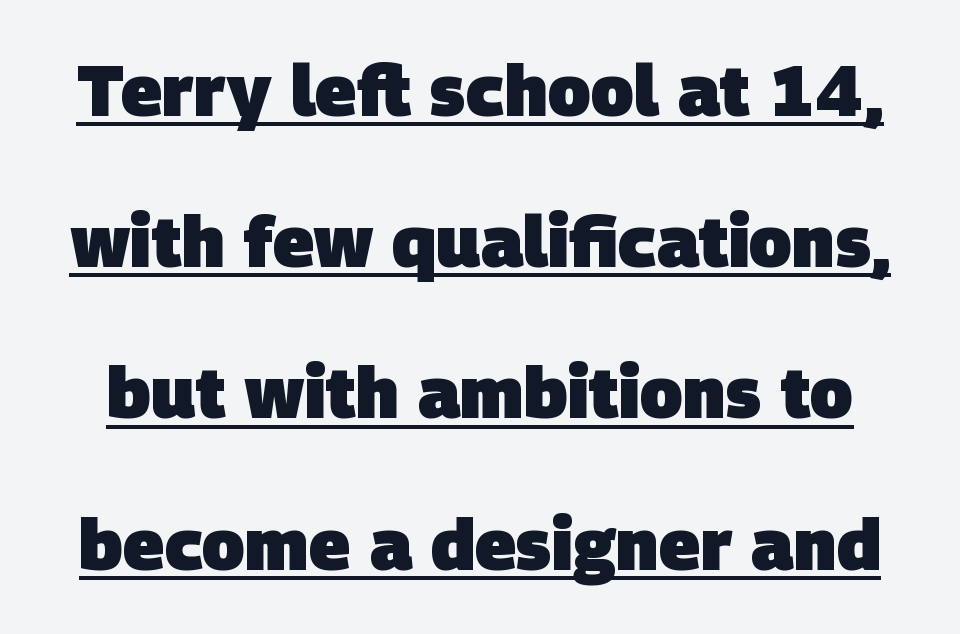
{"serif": "no", "bold": "yes", "weight": "heavy", "width": "normal", "stroke_contrast": "low", "x_height": "large", "monospaced": "no", "underline": "yes", "line_spacing": "loose", "line_spacing_ratio": 2.13, "letter_spacing": "normal", "letter_spacing_em": 0.0, "glyph_px": 71}
